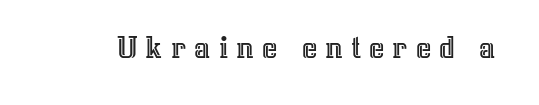
The image shows 33 px text type, upright; set unusually wide letter spacing (+0.24 em), not underlined; a medium x-height.
